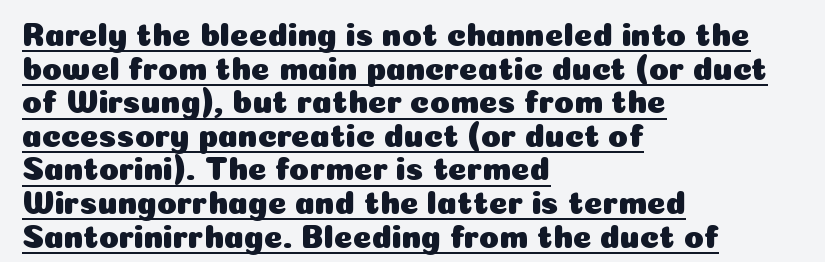
Do the characters align in a grid? No, the font is proportional. Each word holds together tightly as a unit, with standard inter-letter gaps. The glyphs are accompanied by a horizontal stroke just below them. Does the copy run flush right? No — it runs flush left. Upright lettering throughout. Students, observe: this is what under-led, compact text looks like.
